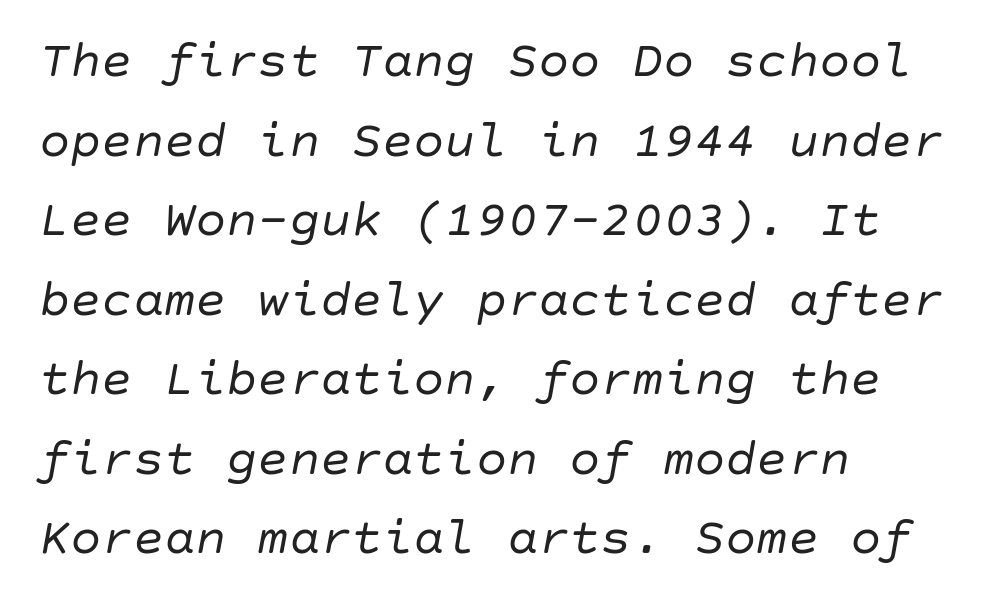
Observe the lean: these are italic letterforms. Clear beneath every line of the passage. Default kerning and tracking; the words read as compact shapes. Vertical spacing — default.
